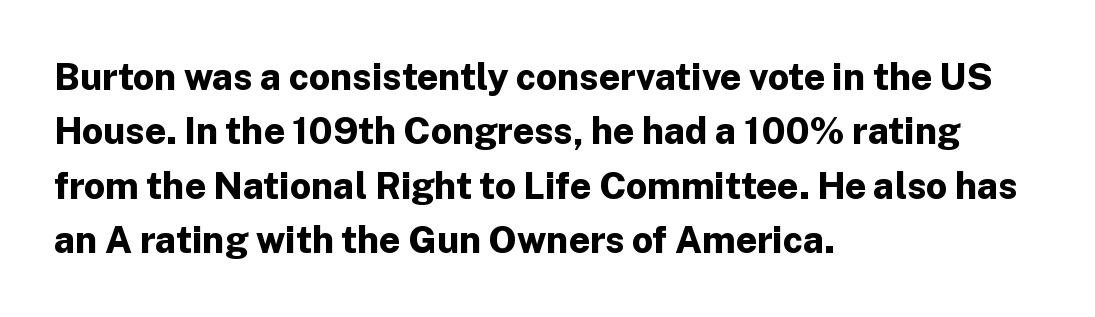
Q: Is the text bold? A: Yes.
Q: Is the text italic (slanted)? A: No, it is upright.
Q: Is the typeface a serif or a sans-serif typeface? A: Sans-serif.
Q: Is the text underlined? A: No.
Q: How is the paragraph aligned? A: Left-aligned.
Q: Is the spacing between letters normal or unusually wide? A: Normal.
Q: Is the spacing between lines tight, normal or loose? A: Normal.
Q: Width (condensed, normal, or wide)? A: Normal.
Q: Stroke contrast? A: Low.
Q: x-height? A: Medium.
Q: Monospaced? A: No.
